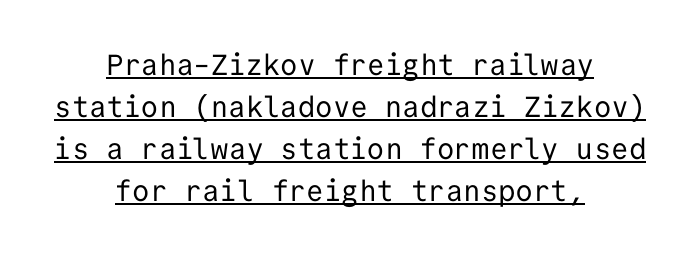
The lettering is marked with a stroke running underneath it. This sample uses an upright cut, with every glyph sitting square on the baseline. Observe the absence of serifs on each vertical stroke in this sample. The letterforms sit shoulder to shoulder at normal distance.
